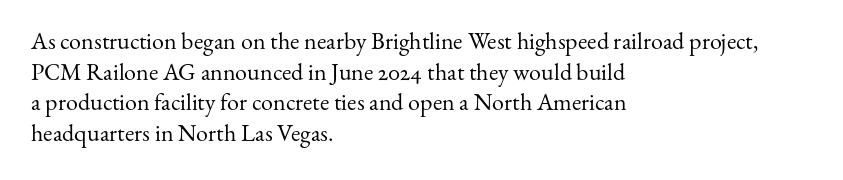
{"italic": "no", "bold": "no", "underline": "no", "align": "left", "line_spacing": "normal", "line_spacing_ratio": 1.28, "letter_spacing": "normal", "letter_spacing_em": 0.0, "glyph_px": 24}
